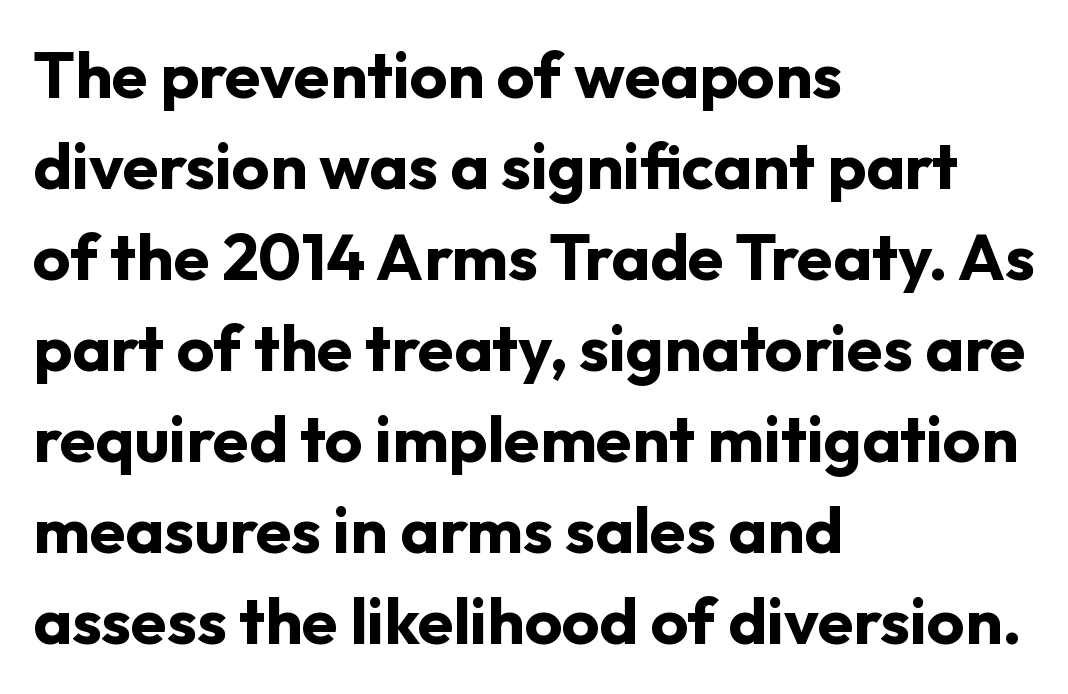
Q: Is the text bold? A: Yes.
Q: Is the text italic (slanted)? A: No, it is upright.
Q: Is the typeface a serif or a sans-serif typeface? A: Sans-serif.
Q: Is the text underlined? A: No.
Q: How is the paragraph aligned? A: Left-aligned.
Q: Is the spacing between letters normal or unusually wide? A: Normal.
Q: Is the spacing between lines tight, normal or loose? A: Normal.
Q: Width (condensed, normal, or wide)? A: Normal.
Q: Stroke contrast? A: Low.
Q: x-height? A: Medium.
Q: Monospaced? A: No.
